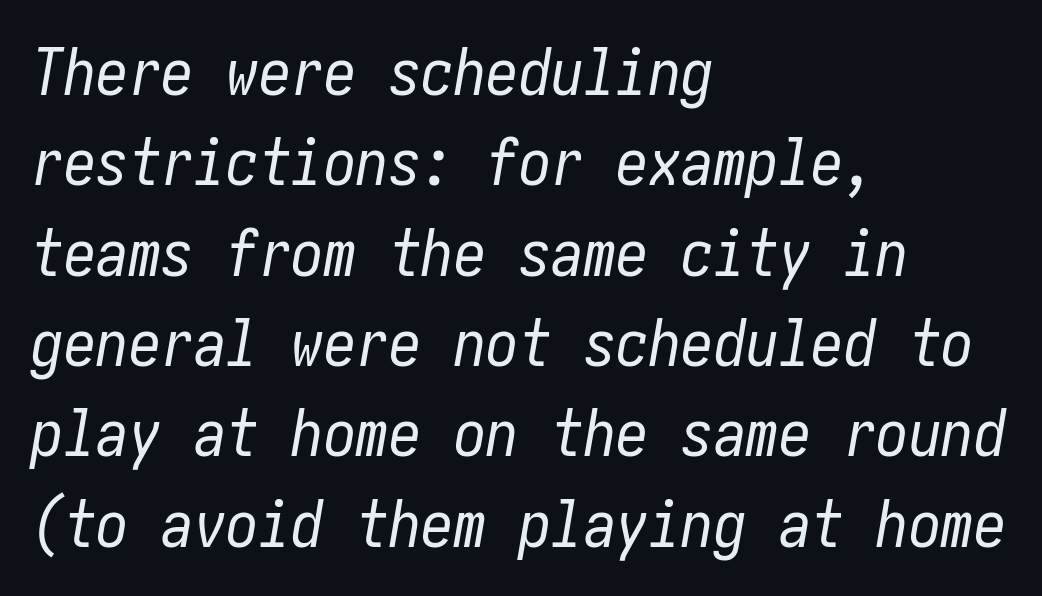
{"italic": "yes", "lean": "right", "slant_degrees": 10, "bold": "no", "weight": "regular", "width": "condensed", "stroke_contrast": "low", "x_height": "medium", "underline": "no", "align": "left", "line_spacing": "normal", "line_spacing_ratio": 1.39, "letter_spacing": "normal", "letter_spacing_em": 0.0, "glyph_px": 65}
